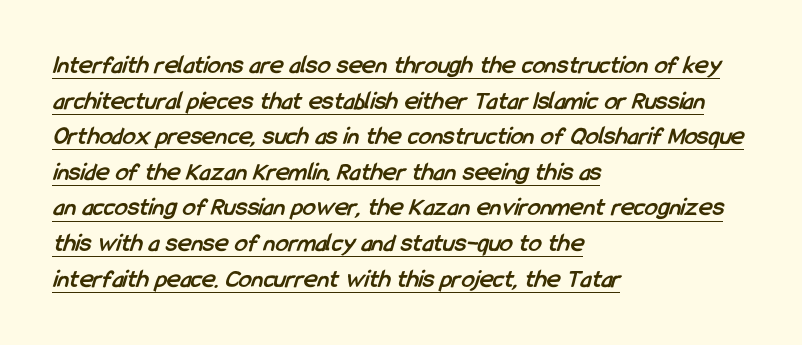
The image shows 26 px bold type; set left-aligned, normal line spacing (1.37x), normal letter spacing, underlined.
